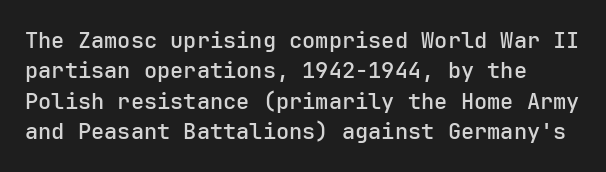
The image shows 22 px text type, upright; set normal line spacing (1.38x), normal letter spacing, not underlined.
